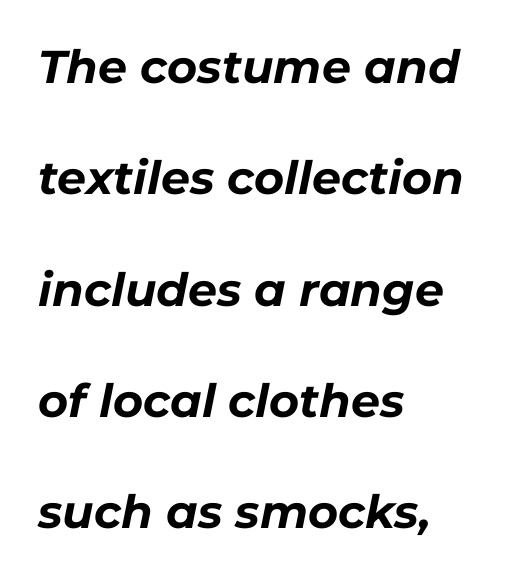
Q: Is the text bold? A: Yes.
Q: Is the text italic (slanted)? A: Yes, it leans right by about 11 degrees.
Q: Is the text underlined? A: No.
Q: How is the paragraph aligned? A: Left-aligned.
Q: Is the spacing between letters normal or unusually wide? A: Normal.
Q: Is the spacing between lines tight, normal or loose? A: Loose.
Q: Width (condensed, normal, or wide)? A: Normal.
Q: Stroke contrast? A: Low.
Q: x-height? A: Medium.
Q: Monospaced? A: No.
